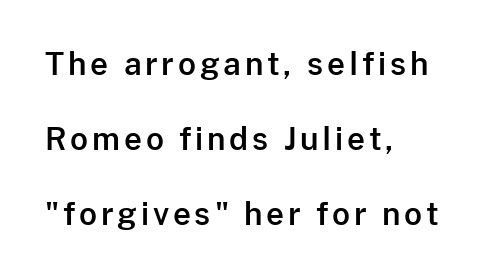
{"serif": "no", "italic": "no", "width": "normal", "stroke_contrast": "low", "x_height": "medium", "monospaced": "no", "underline": "no", "align": "left", "line_spacing": "loose", "line_spacing_ratio": 2.42, "glyph_px": 31}
